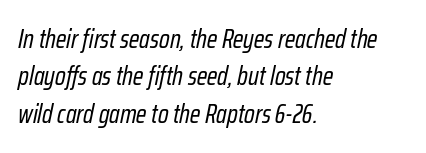
The image shows 26 px text type, italic (leaning right); set left-aligned, normal line spacing (1.44x), normal letter spacing, not underlined.
